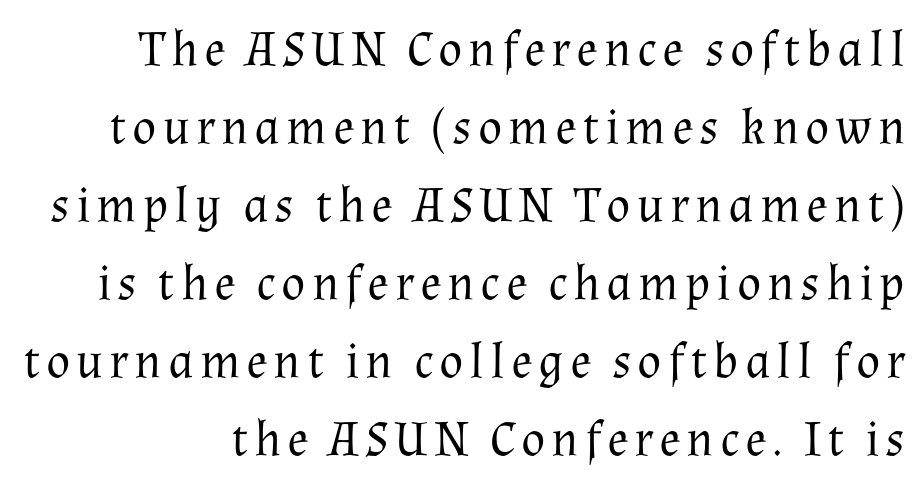
{"serif": "yes", "italic": "no", "bold": "no", "weight": "regular", "width": "normal", "stroke_contrast": "medium", "x_height": "medium", "monospaced": "no", "underline": "no", "line_spacing": "normal", "line_spacing_ratio": 1.56, "glyph_px": 50}
